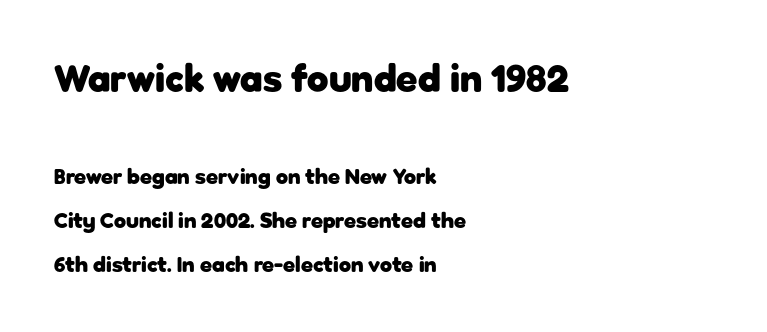
Nope, no serifs anywhere on these letters. Posture: upright roman. Thick stems and heavy bowls — unmistakably bold. The lines are quadded left. A bare baseline throughout the passage.
